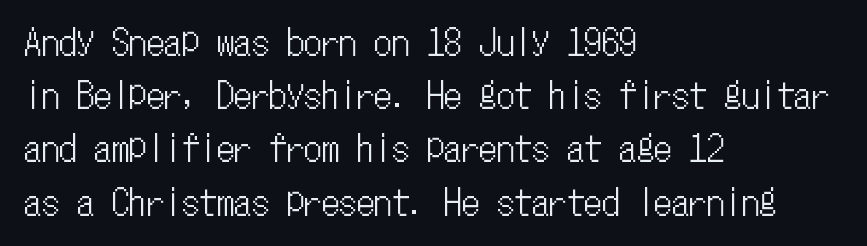
Honestly, the row spacing looks completely unremarkable. Every stem runs plumb, perpendicular to the baseline. The specimen omits any rule beneath the text block's lines. Spacing verdict: monospaced, one width for all characters. Inter-character spacing is left at the font's built-in metrics.
